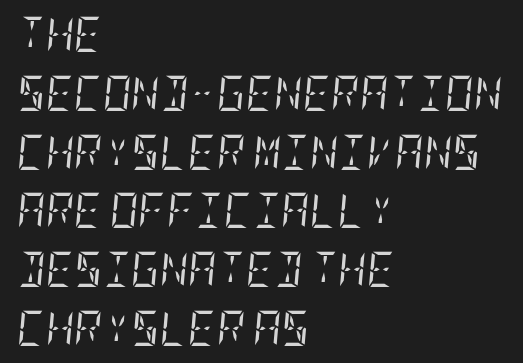
The image shows 35 px regular-weight, condensed serif type, italic (leaning right); set left-aligned, normal line spacing (1.68x), normal letter spacing, not underlined; low stroke contrast and a large x-height.
